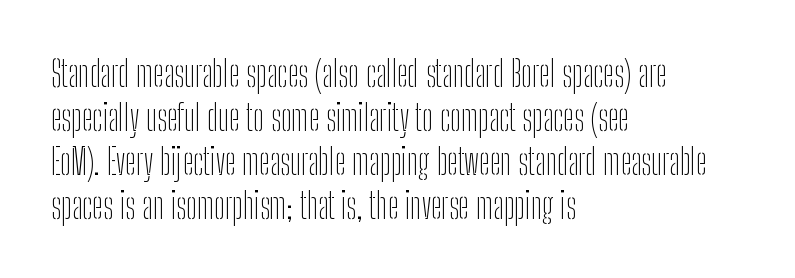
{"serif": "no", "italic": "no", "bold": "no", "weight": "thin", "width": "condensed", "stroke_contrast": "low", "x_height": "medium", "monospaced": "no", "underline": "no", "align": "left", "line_spacing_ratio": 1.22, "letter_spacing": "normal", "letter_spacing_em": 0.0, "glyph_px": 36}
